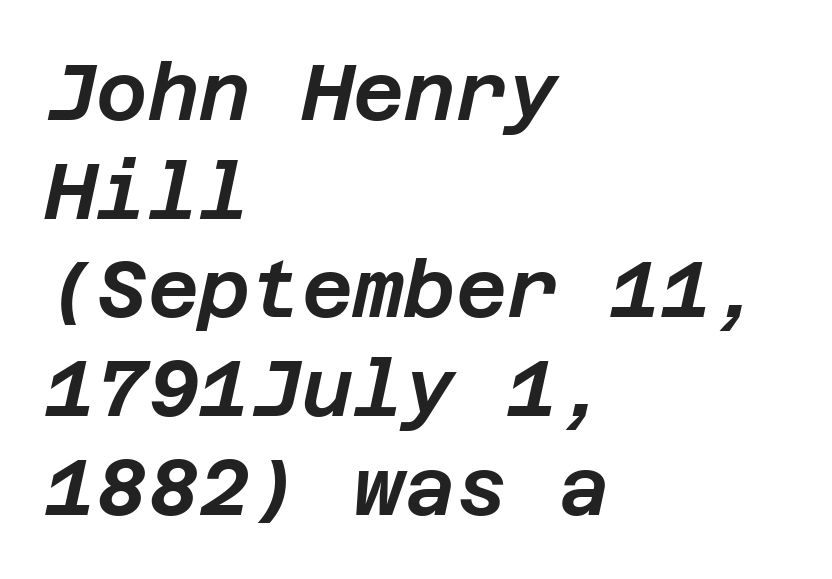
Q: Is the text italic (slanted)? A: Yes, it leans right by about 12 degrees.
Q: Is the text underlined? A: No.
Q: How is the paragraph aligned? A: Left-aligned.
Q: Is the spacing between letters normal or unusually wide? A: Normal.
Q: Is the spacing between lines tight, normal or loose? A: Normal.
Q: Width (condensed, normal, or wide)? A: Normal.
Q: Stroke contrast? A: Low.
Q: x-height? A: Large.
